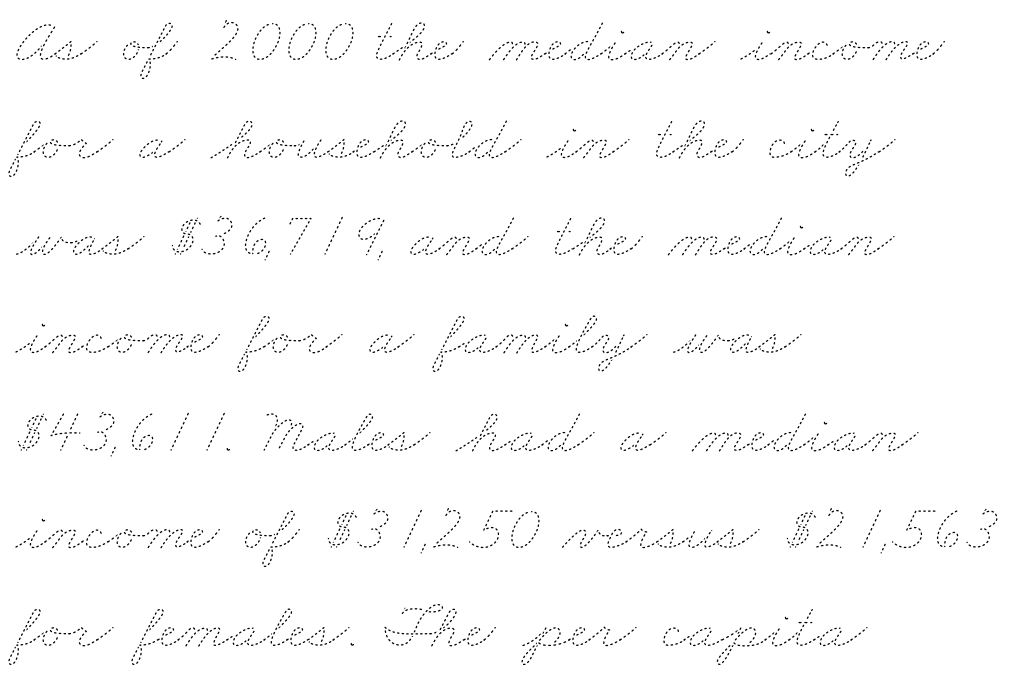
{"bold": "no", "weight": "thin", "width": "wide", "stroke_contrast": "low", "x_height": "small", "monospaced": "no", "underline": "no", "align": "left", "line_spacing": "normal", "line_spacing_ratio": 1.48, "letter_spacing": "normal", "letter_spacing_em": 0.0, "glyph_px": 66}
